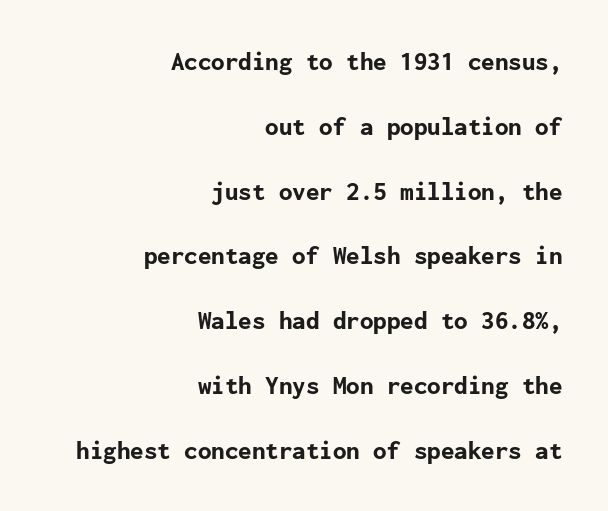
{"italic": "no", "bold": "yes", "underline": "no", "align": "right", "line_spacing": "loose", "line_spacing_ratio": 2.4, "letter_spacing": "normal", "letter_spacing_em": 0.0, "glyph_px": 27}
